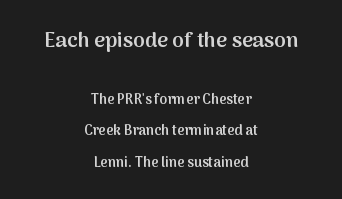
Q: Is the text bold? A: Semi-bold.
Q: Is the text italic (slanted)? A: No, it is upright.
Q: Is the text underlined? A: No.
Q: How is the paragraph aligned? A: Centered.
Q: Is the spacing between letters normal or unusually wide? A: Normal.
Q: Is the spacing between lines tight, normal or loose? A: Loose.
Q: Which block of text is set in a larger size, the first (top) or the second (bottom)? A: The first (top) one.
